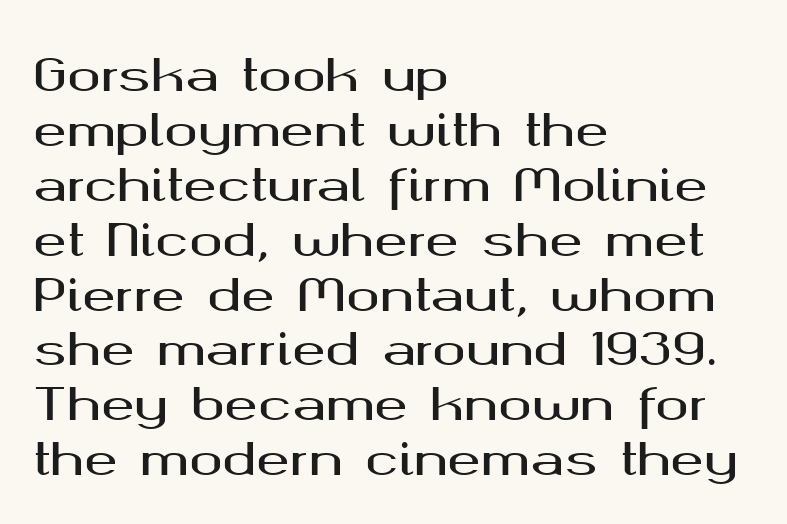
The image shows 45 px wide sans-serif type, upright; set left-aligned, line spacing 1.22x, normal letter spacing, not underlined; medium stroke contrast and a medium x-height.
